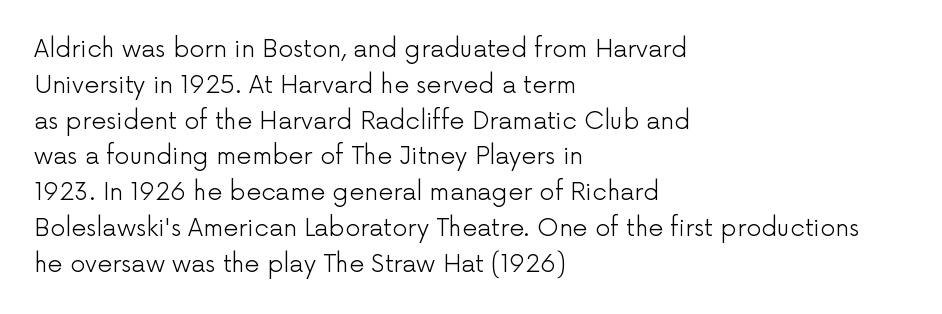
{"italic": "no", "bold": "no", "underline": "no", "align": "left", "line_spacing": "normal", "line_spacing_ratio": 1.49, "letter_spacing": "normal", "letter_spacing_em": 0.0, "glyph_px": 24}
